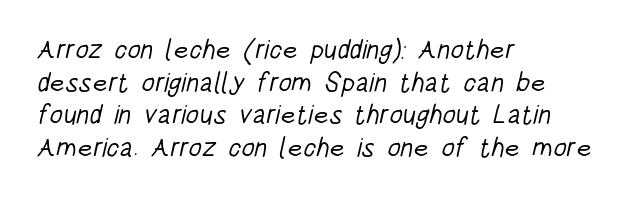
The image shows 27 px text type; set left-aligned, line spacing 1.21x, normal letter spacing, not underlined.
